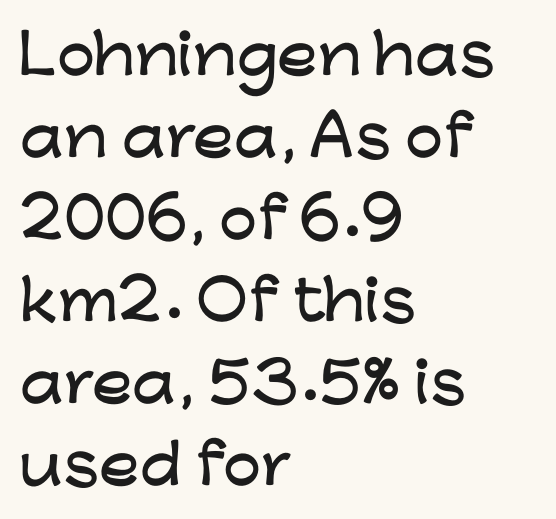
The image shows 54 px wide sans-serif type, upright; set left-aligned, normal line spacing (1.52x), normal letter spacing, not underlined; low stroke contrast and a medium x-height.
